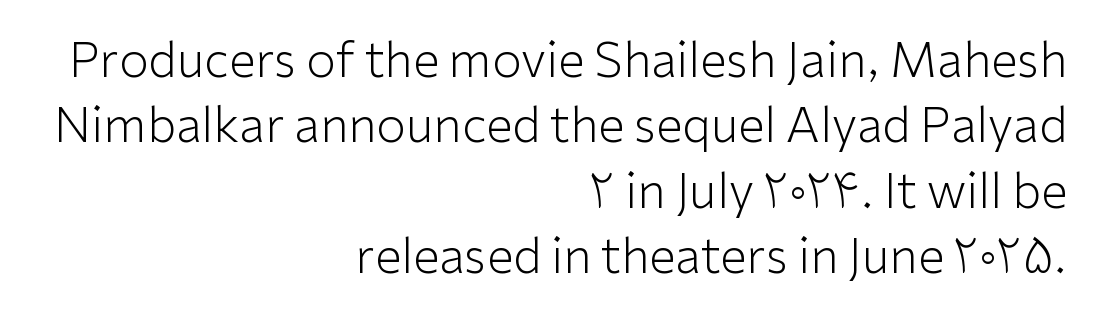
{"serif": "no", "italic": "no", "bold": "no", "weight": "light", "width": "normal", "stroke_contrast": "low", "x_height": "medium", "monospaced": "no", "underline": "no", "align": "right", "line_spacing": "normal", "line_spacing_ratio": 1.36, "letter_spacing": "normal", "letter_spacing_em": 0.0, "glyph_px": 48}
